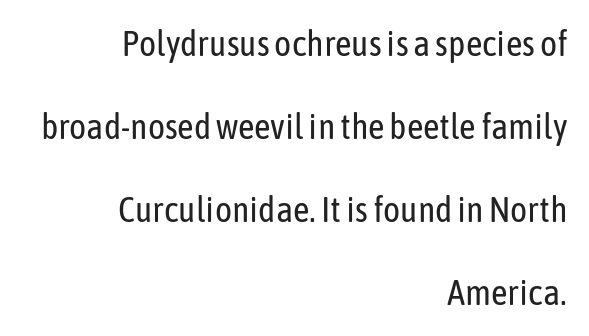
Q: Is the text bold? A: No.
Q: Is the text italic (slanted)? A: No, it is upright.
Q: Is the typeface a serif or a sans-serif typeface? A: Sans-serif.
Q: Is the text underlined? A: No.
Q: How is the paragraph aligned? A: Right-aligned.
Q: Is the spacing between letters normal or unusually wide? A: Normal.
Q: Is the spacing between lines tight, normal or loose? A: Loose.
Q: Width (condensed, normal, or wide)? A: Condensed.
Q: Stroke contrast? A: Low.
Q: x-height? A: Medium.
Q: Monospaced? A: No.
